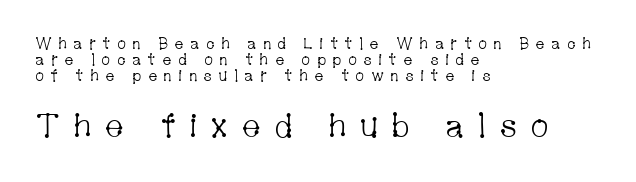
The image shows 33 px light, condensed serif type, upright; set left-aligned, tight line spacing (1.0x), unusually wide letter spacing (+0.38 em), not underlined; the second (bottom) block is 2.06x larger; low stroke contrast and a medium x-height.
